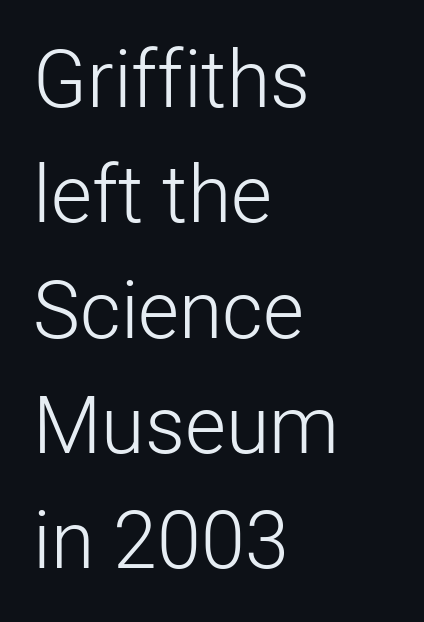
{"serif": "no", "italic": "no", "bold": "no", "weight": "light", "width": "normal", "stroke_contrast": "low", "x_height": "medium", "monospaced": "no", "underline": "no", "align": "left", "line_spacing": "normal", "line_spacing_ratio": 1.46, "letter_spacing": "normal", "letter_spacing_em": 0.0, "glyph_px": 79}
